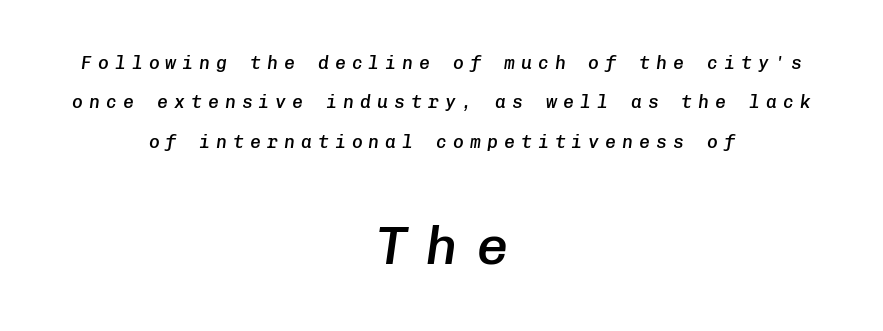
The image shows 54 px semibold type, italic (leaning right), monospaced; set centered, loose line spacing (2.19x), unusually wide letter spacing (+0.34 em), not underlined; the second (bottom) block is 3.0x larger; low stroke contrast and a medium x-height.
